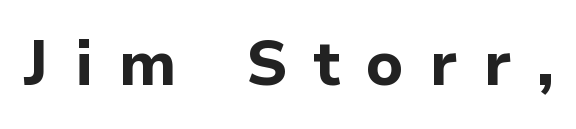
Q: Is the text bold? A: Yes.
Q: Is the text italic (slanted)? A: No, it is upright.
Q: Is the typeface a serif or a sans-serif typeface? A: Sans-serif.
Q: Is the text underlined? A: No.
Q: Is the spacing between letters normal or unusually wide? A: Unusually wide.
Q: Width (condensed, normal, or wide)? A: Normal.
Q: Stroke contrast? A: Low.
Q: x-height? A: Medium.
Q: Monospaced? A: No.
